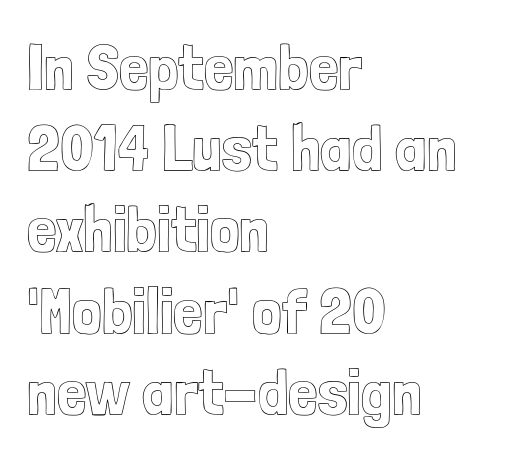
Look at the tracking — it's just the regular setting, nothing added. Quick note: underline off. Rendered with straight, roman letterforms. You could not count columns in this text — the font is proportionally spaced.
